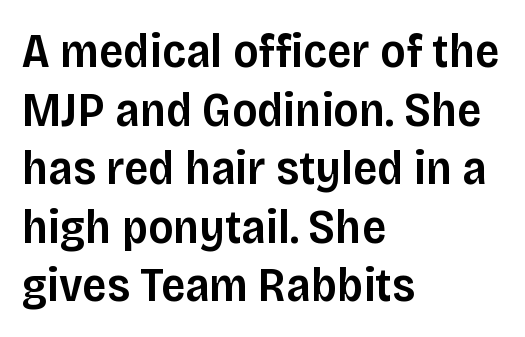
Weight: semibold (demi). Typographically, this falls in the sans-serif category. A typesetter would call this zero additional tracking. Every character sits straight up, as roman type does. The text block is weighted toward the left margin, trailing off unevenly rightward.
